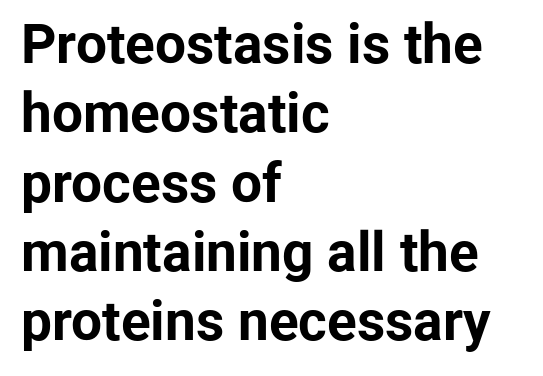
{"serif": "no", "italic": "no", "bold": "yes", "weight": "bold", "width": "normal", "stroke_contrast": "low", "x_height": "medium", "monospaced": "no", "underline": "no", "align": "left", "line_spacing": "normal", "line_spacing_ratio": 1.26, "letter_spacing": "normal", "letter_spacing_em": 0.0, "glyph_px": 55}
